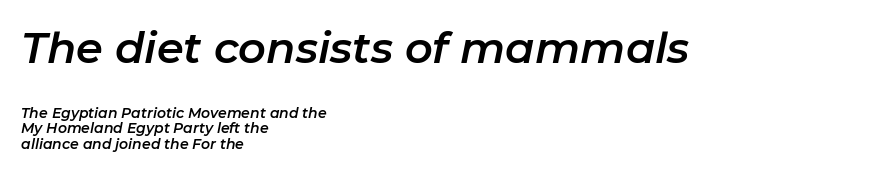
The image shows 43 px text type, italic (leaning right); set left-aligned, tight line spacing (1.12x), normal letter spacing, not underlined; the first (top) block is 3.07x larger; low stroke contrast and a medium x-height.
